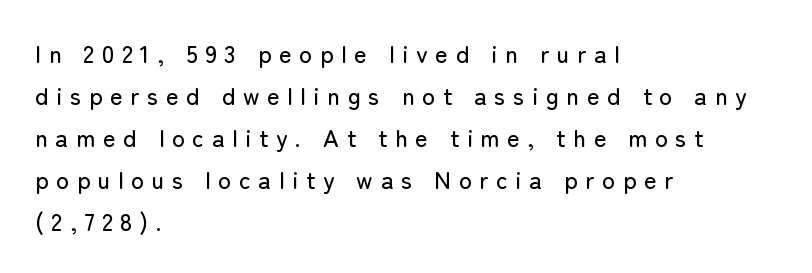
{"italic": "no", "underline": "no", "align": "left", "line_spacing_ratio": 1.75, "letter_spacing": "wide", "letter_spacing_em": 0.32, "glyph_px": 24}
